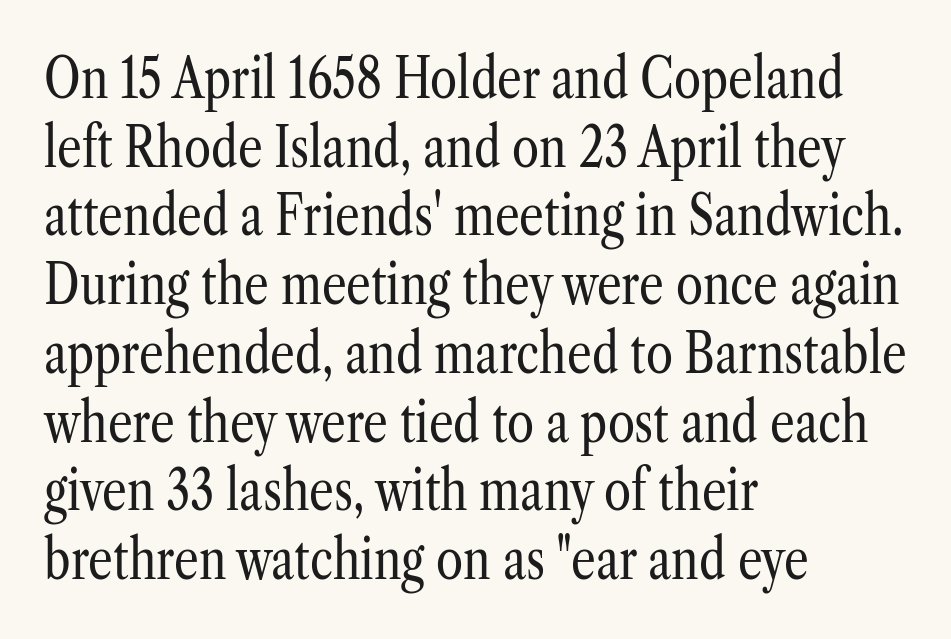
{"serif": "yes", "italic": "no", "bold": "no", "weight": "regular", "width": "condensed", "stroke_contrast": "low", "x_height": "medium", "monospaced": "no", "underline": "no", "align": "left", "line_spacing": "normal", "line_spacing_ratio": 1.25, "letter_spacing": "normal", "letter_spacing_em": 0.0, "glyph_px": 55}
